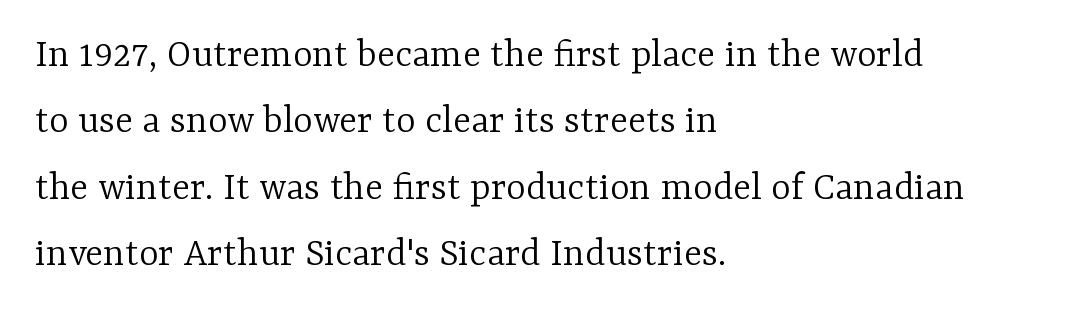
The baseline area is clear. Vertical spacing — default. Observe the ordinary spacing: letters are neighbours, not strangers. Does the copy run flush right? No — it runs flush left. These lines are rendered in a variable-pitch font. The font's upright variant was chosen for this text.
